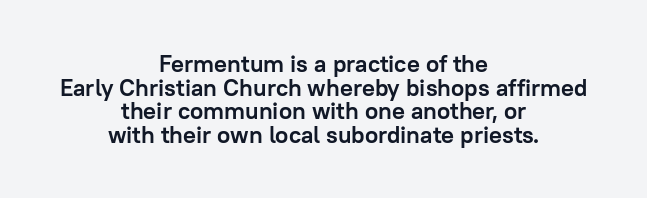
The image shows 24 px bold type, upright; set centered, tight line spacing (0.98x), normal letter spacing, not underlined.
